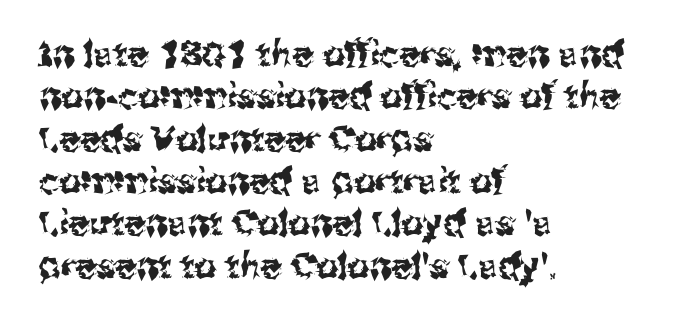
Q: Is the text italic (slanted)? A: No, it is upright.
Q: Is the typeface a serif or a sans-serif typeface? A: Sans-serif.
Q: Is the text underlined? A: No.
Q: How is the paragraph aligned? A: Left-aligned.
Q: Is the spacing between letters normal or unusually wide? A: Normal.
Q: Width (condensed, normal, or wide)? A: Normal.
Q: Stroke contrast? A: Medium.
Q: x-height? A: Medium.
Q: Monospaced? A: No.
